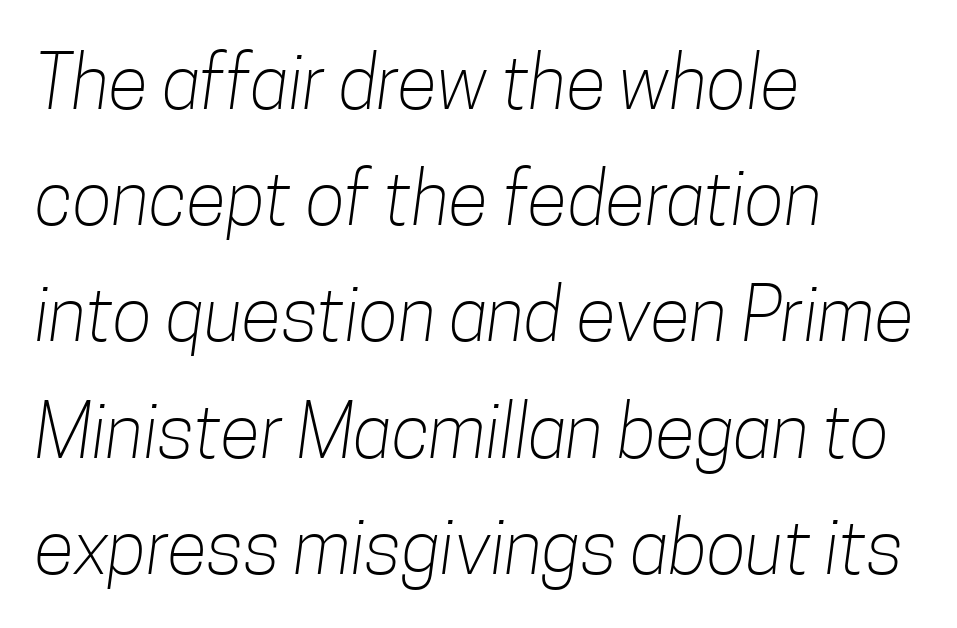
Q: Is the text bold? A: No.
Q: Is the typeface a serif or a sans-serif typeface? A: Sans-serif.
Q: Is the text underlined? A: No.
Q: How is the paragraph aligned? A: Left-aligned.
Q: Is the spacing between letters normal or unusually wide? A: Normal.
Q: Is the spacing between lines tight, normal or loose? A: Normal.
Q: Width (condensed, normal, or wide)? A: Condensed.
Q: Stroke contrast? A: Low.
Q: x-height? A: Medium.
Q: Monospaced? A: No.
